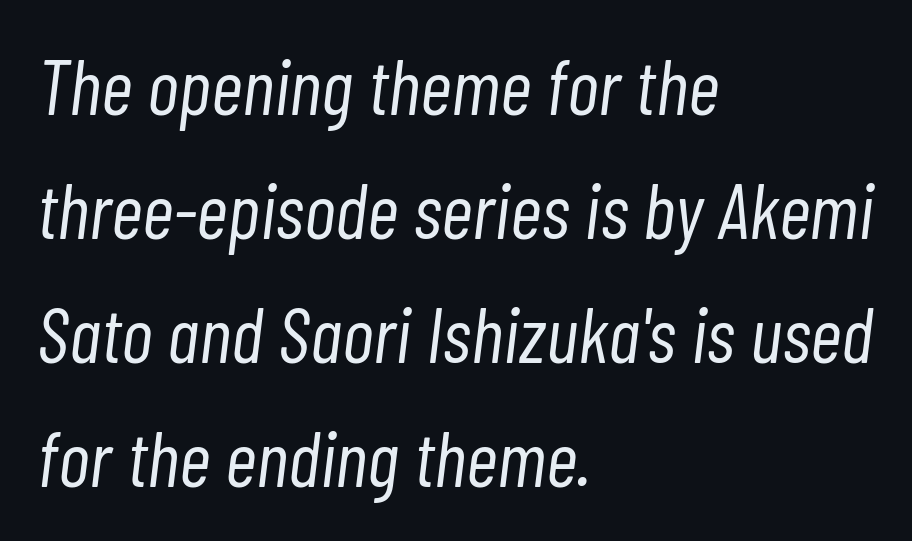
The image shows 78 px light, condensed type, italic (leaning right); set left-aligned, normal line spacing (1.59x), normal letter spacing, not underlined; low stroke contrast and a medium x-height.
